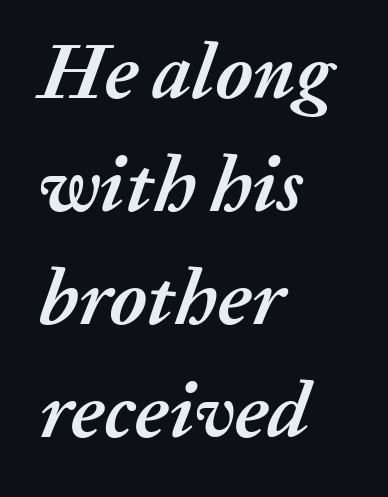
The image shows 78 px semibold type, italic (leaning right); set left-aligned, normal line spacing (1.45x), normal letter spacing, not underlined; medium stroke contrast and a medium x-height.
